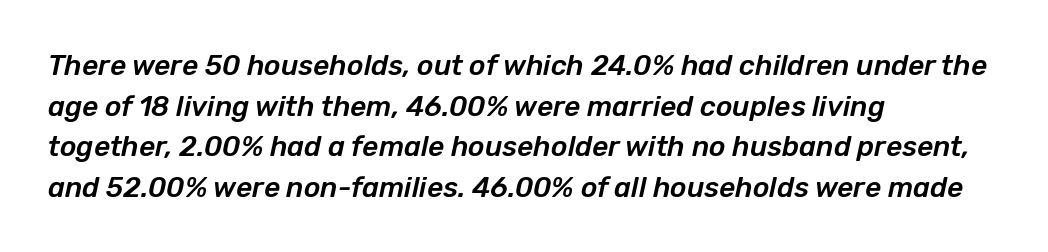
In terms of letterspacing, this is plain default setting. Nobody drew a line under any word here. These lines are rendered in a variable-pitch font. Yep, that's italic — everything's leaning. Leftover space on each line is placed entirely after the last word. The leading is moderate, giving the passage an even texture.
